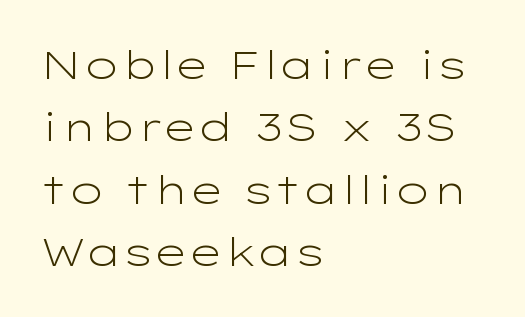
Q: Is the text bold? A: No.
Q: Is the text italic (slanted)? A: No, it is upright.
Q: Is the typeface a serif or a sans-serif typeface? A: Sans-serif.
Q: Is the text underlined? A: No.
Q: How is the paragraph aligned? A: Left-aligned.
Q: Is the spacing between letters normal or unusually wide? A: Normal.
Q: Is the spacing between lines tight, normal or loose? A: Normal.
Q: Width (condensed, normal, or wide)? A: Wide.
Q: Stroke contrast? A: Low.
Q: x-height? A: Medium.
Q: Monospaced? A: No.
